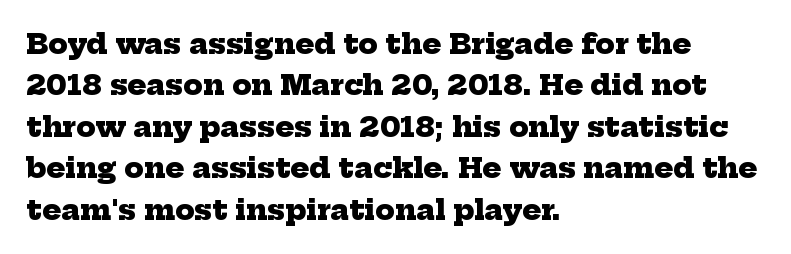
Q: Is the text bold? A: Yes.
Q: Is the typeface a serif or a sans-serif typeface? A: Serif.
Q: Is the text underlined? A: No.
Q: How is the paragraph aligned? A: Left-aligned.
Q: Is the spacing between letters normal or unusually wide? A: Normal.
Q: Is the spacing between lines tight, normal or loose? A: Normal.
Q: Width (condensed, normal, or wide)? A: Normal.
Q: Stroke contrast? A: Low.
Q: x-height? A: Medium.
Q: Monospaced? A: No.
